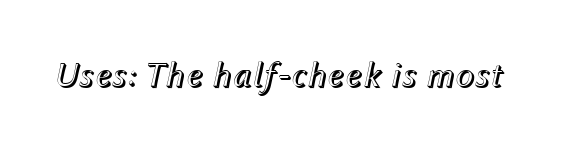
The image shows 36 px text type, italic (leaning right); set normal letter spacing, not underlined; a medium x-height.
